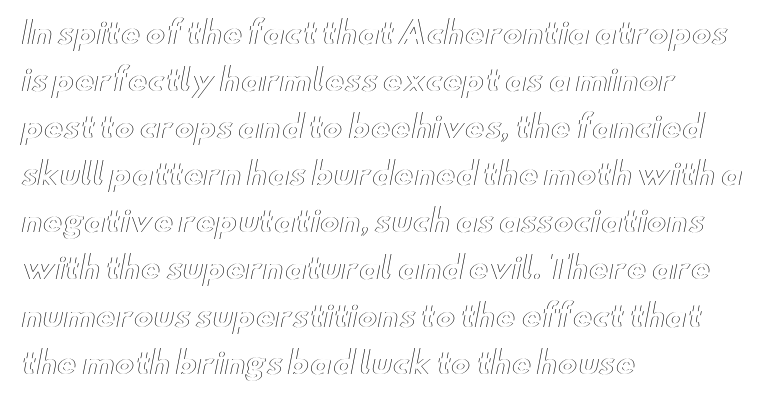
{"width": "wide", "x_height": "small", "monospaced": "no", "underline": "no", "align": "left", "line_spacing": "normal", "line_spacing_ratio": 1.57, "letter_spacing": "normal", "letter_spacing_em": 0.0, "glyph_px": 30}
